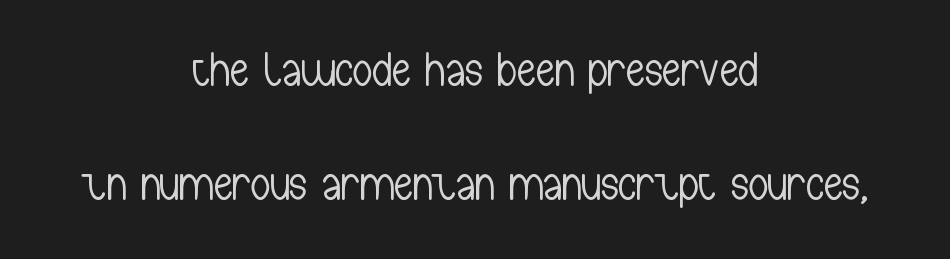
The image shows 48 px light, condensed sans-serif type, upright; set centered, loose line spacing (2.37x), normal letter spacing, not underlined; low stroke contrast and a medium x-height.
